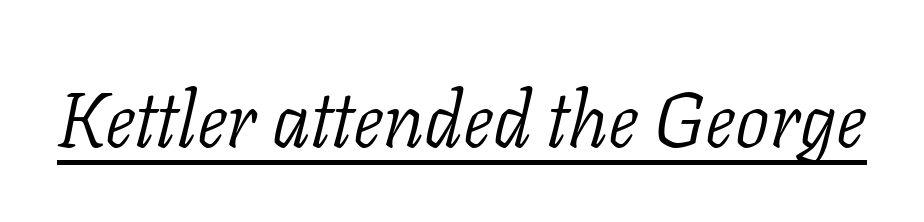
Characters follow at the spacing the type designer built in. Quick note: italic. This sample carries an underscore along the baseline area. Each letter keeps its own natural width here, so spacing adapts to shape. Serifs: yes, visible at the terminals of the letterforms. Stroke mass is kept to a normal reading level or below.
